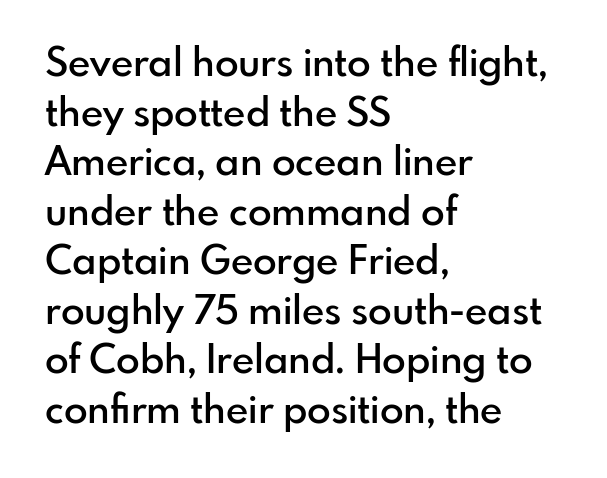
Caption: multi-line text, flush left, ragged right. The typesetting leans somewhat heavy: a semibold. Rendered with straight, roman letterforms. The passage shown is not underscored anywhere.
